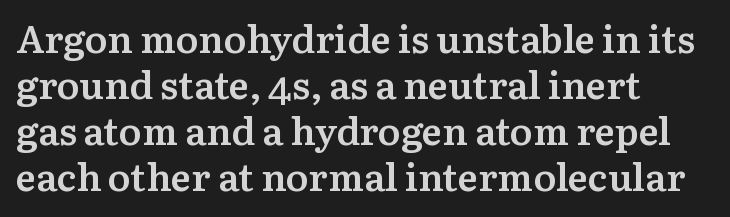
The image shows 38 px semibold serif type, upright; set left-aligned, line spacing 1.21x, normal letter spacing, not underlined; medium stroke contrast and a medium x-height.
